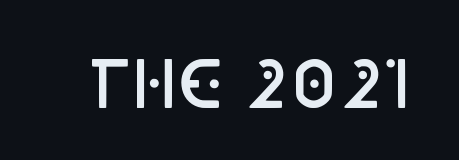
{"serif": "no", "italic": "no", "bold": "semi", "weight": "semibold", "width": "condensed", "stroke_contrast": "low", "x_height": "large", "monospaced": "no", "underline": "no", "letter_spacing": "normal", "letter_spacing_em": 0.0, "glyph_px": 63}
